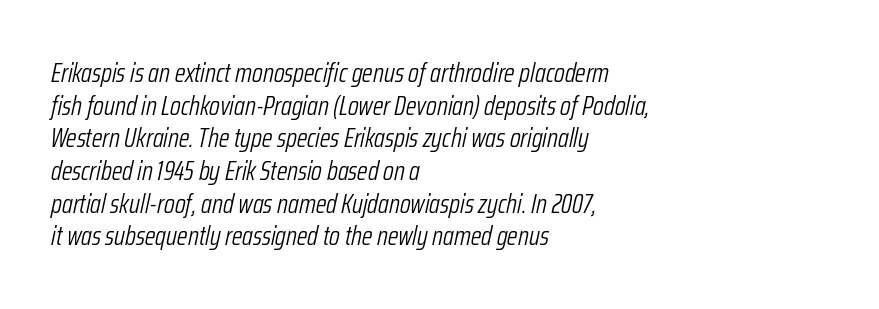
Posture: slanted. Compared with a typical body face, this is equally light or lighter still. Words appear dense and cohesive because spacing is normal. These lines are set flush left with a ragged right edge. Decoration check: the copy has no underline.
